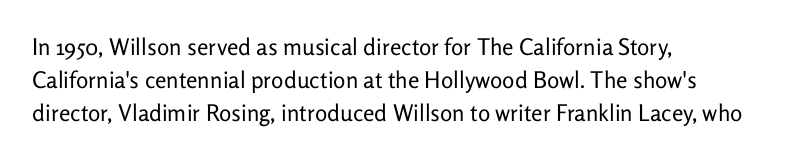
Honestly, the row spacing looks completely unremarkable. Caption: face not bold, strokes unweighted. Posture: vertical. This rendering features lettering with no underline. The setting favours the left margin, as ordinary paragraphs usually do.
